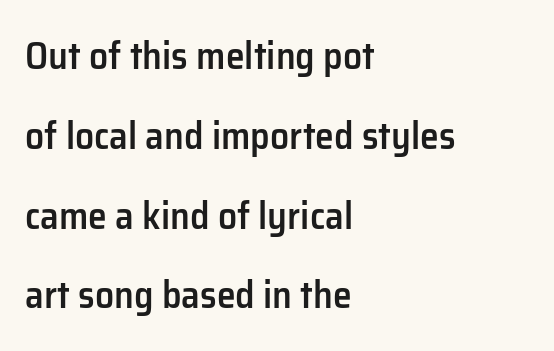
Airy leading. The rendering uses natural spacing where letterforms have individual widths. Underline: absent. The characters display no serif detailing; their extremities are plain. Posture: straight, roman, zero tilt.
